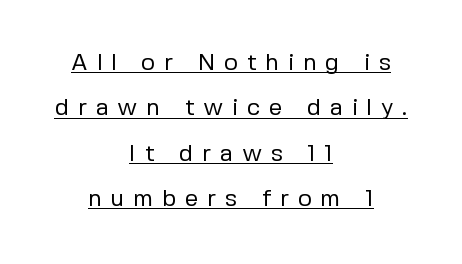
Q: Is the text bold? A: No.
Q: Is the text italic (slanted)? A: No, it is upright.
Q: Is the text underlined? A: Yes.
Q: How is the paragraph aligned? A: Centered.
Q: Is the spacing between letters normal or unusually wide? A: Unusually wide.
